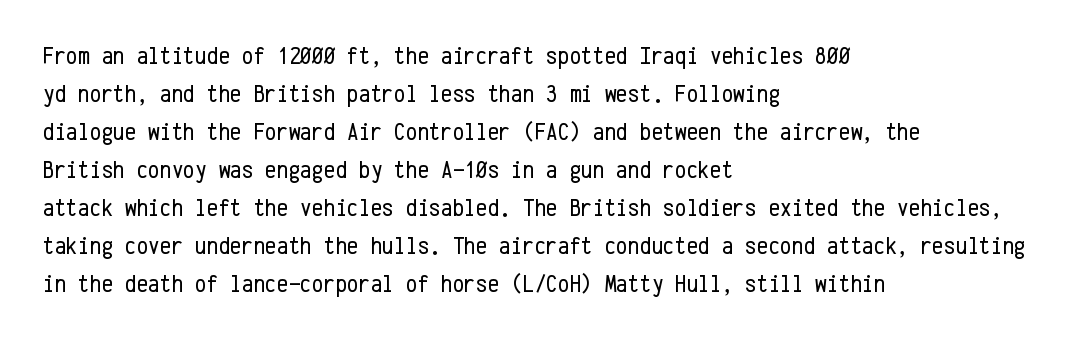
Visually the block forms a straight wall on the left and a jagged coastline on the right. Caption: standard tracking, unaltered. The type sits square on the baseline with zero lean. Weight: not bold — regular or lighter.
